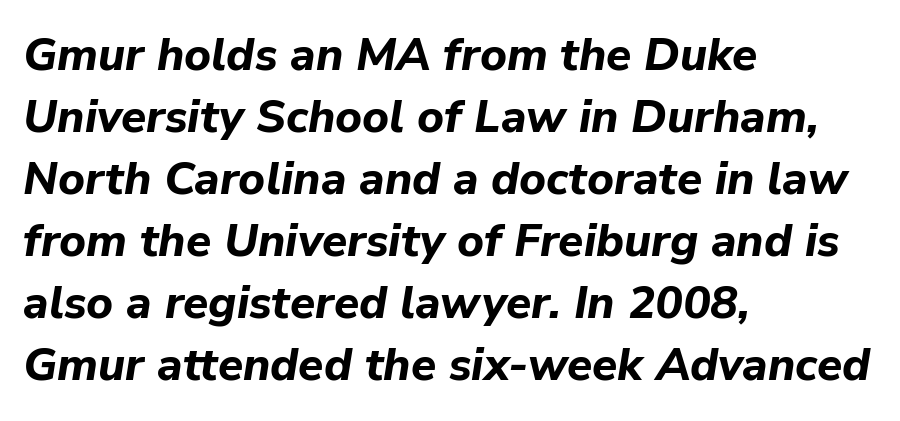
Notice how the passage keeps a crisp vertical edge on the left only. The space beneath each line is pristine and unruled. There is no visible air inserted between adjacent glyphs. Its strokes are broad and dark, the hallmark of bold type. Italic? Definitely — the glyphs are oblique.
